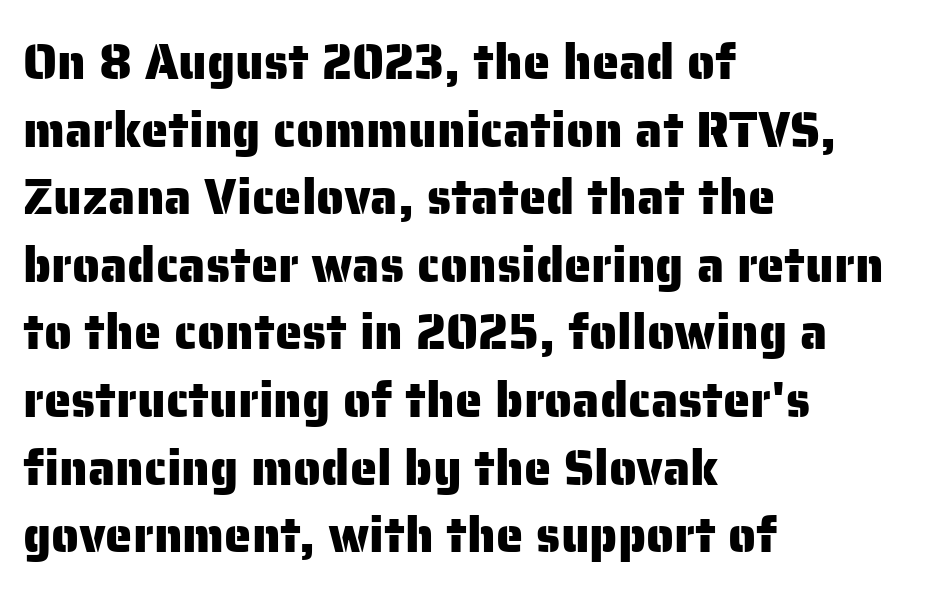
{"serif": "no", "italic": "no", "width": "normal", "stroke_contrast": "low", "x_height": "medium", "monospaced": "no", "underline": "no", "align": "left", "line_spacing": "normal", "line_spacing_ratio": 1.38, "letter_spacing": "normal", "letter_spacing_em": 0.0, "glyph_px": 49}
